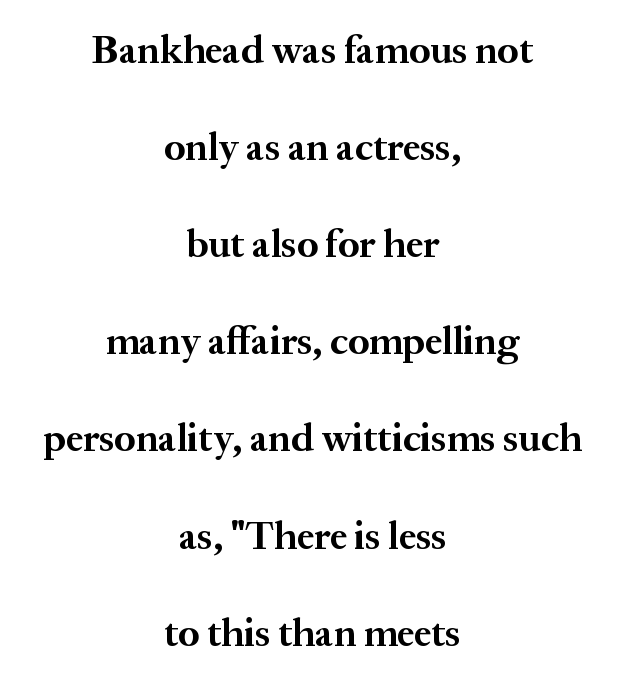
Q: Is the text bold? A: Yes.
Q: Is the text italic (slanted)? A: No, it is upright.
Q: Is the typeface a serif or a sans-serif typeface? A: Serif.
Q: Is the text underlined? A: No.
Q: How is the paragraph aligned? A: Centered.
Q: Is the spacing between letters normal or unusually wide? A: Normal.
Q: Is the spacing between lines tight, normal or loose? A: Loose.
Q: Width (condensed, normal, or wide)? A: Normal.
Q: Stroke contrast? A: Medium.
Q: x-height? A: Medium.
Q: Monospaced? A: No.
